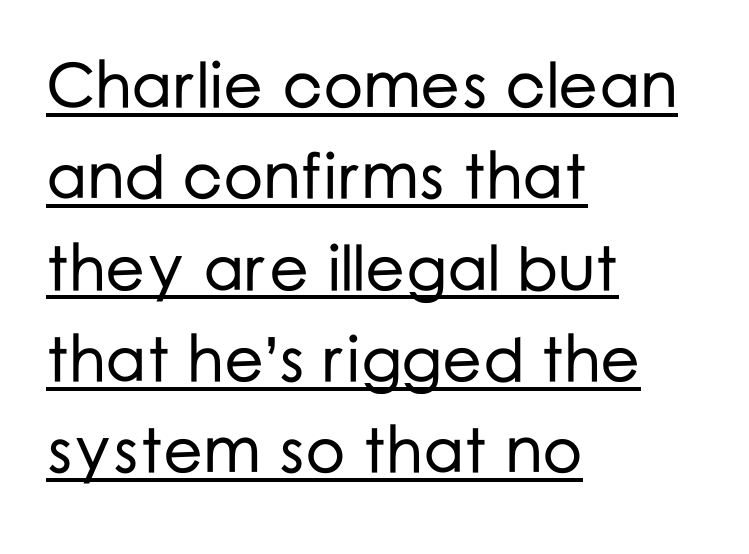
The image shows 63 px sans-serif type, upright; set left-aligned, normal line spacing (1.45x), normal letter spacing, underlined; low stroke contrast and a medium x-height.
